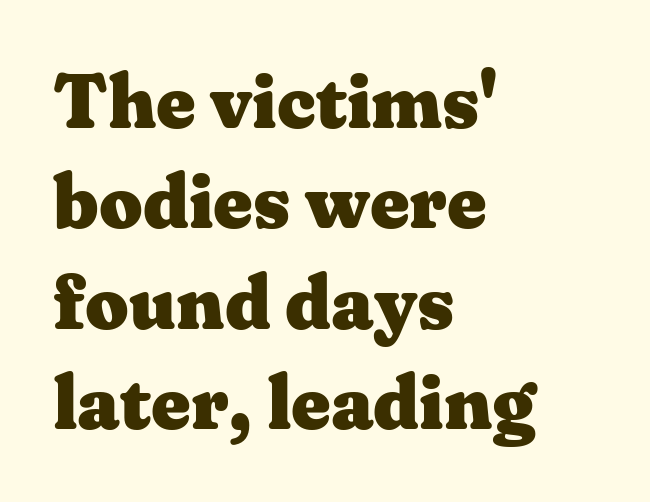
The image shows 76 px heavy, wide serif type, upright; set left-aligned, normal line spacing (1.32x), normal letter spacing, not underlined; medium stroke contrast and a medium x-height.
